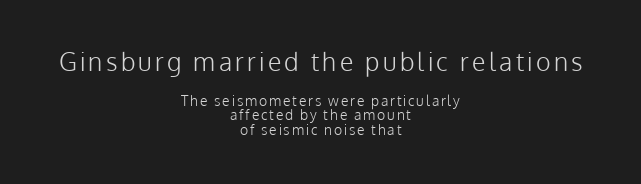
Q: Is the text bold? A: No.
Q: Is the text italic (slanted)? A: No, it is upright.
Q: Is the text underlined? A: No.
Q: How is the paragraph aligned? A: Centered.
Q: Is the spacing between lines tight, normal or loose? A: Tight.
Q: Which block of text is set in a larger size, the first (top) or the second (bottom)? A: The first (top) one.
